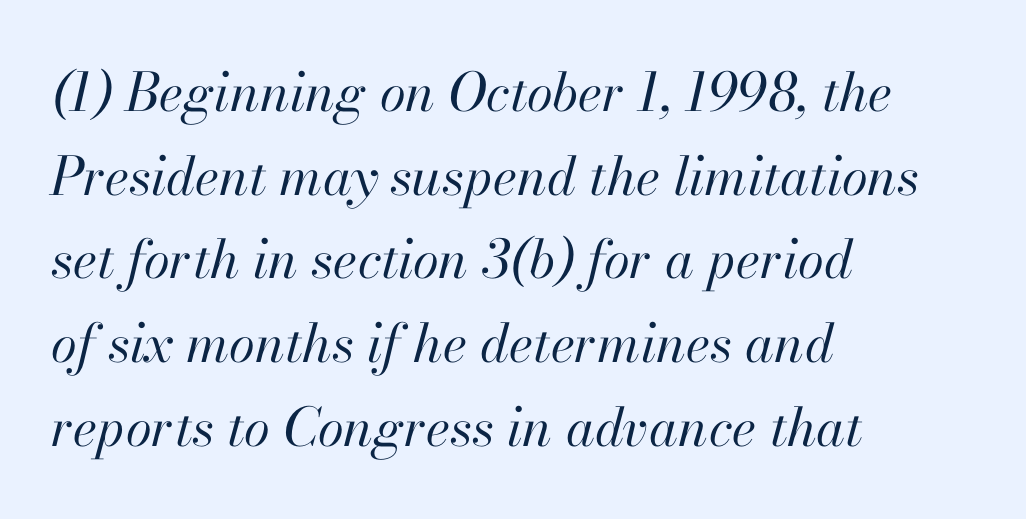
Q: Is the text bold? A: No.
Q: Is the text italic (slanted)? A: Yes, it leans right by about 13 degrees.
Q: Is the text underlined? A: No.
Q: How is the paragraph aligned? A: Left-aligned.
Q: Is the spacing between letters normal or unusually wide? A: Normal.
Q: Is the spacing between lines tight, normal or loose? A: Normal.
Q: Width (condensed, normal, or wide)? A: Normal.
Q: Stroke contrast? A: High.
Q: x-height? A: Small.
Q: Monospaced? A: No.
